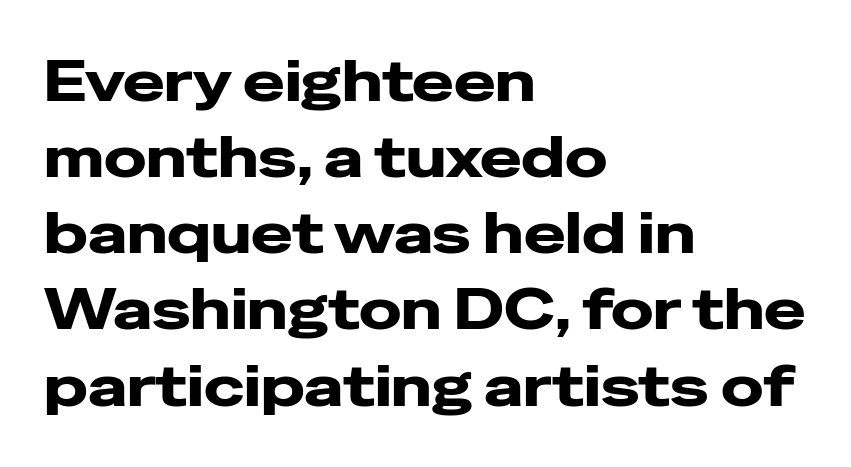
{"serif": "no", "italic": "no", "width": "wide", "stroke_contrast": "low", "x_height": "medium", "monospaced": "no", "underline": "no", "align": "left", "line_spacing": "normal", "line_spacing_ratio": 1.36, "letter_spacing": "normal", "letter_spacing_em": 0.0, "glyph_px": 56}
